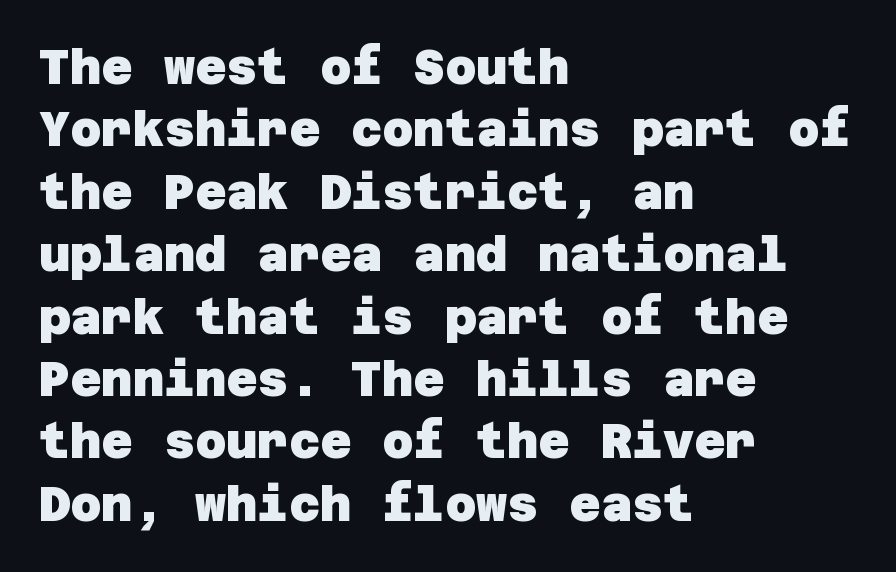
The image shows 48 px heavy sans-serif type; set left-aligned, normal line spacing (1.3x), normal letter spacing, not underlined; low stroke contrast and a large x-height.
